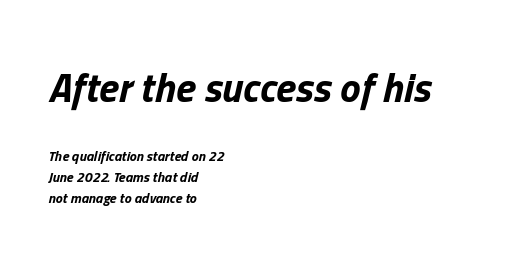
{"italic": "yes", "lean": "right", "slant_degrees": 13, "bold": "yes", "weight": "bold", "width": "normal", "stroke_contrast": "low", "x_height": "medium", "monospaced": "no", "underline": "no", "align": "left", "line_spacing": "normal", "line_spacing_ratio": 1.49, "letter_spacing": "normal", "letter_spacing_em": 0.0, "larger_block": "first", "size_ratio": 2.93, "glyph_px": 41}
